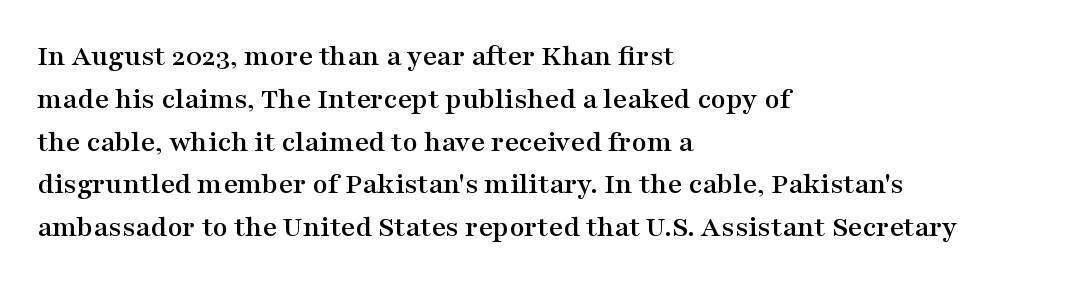
{"serif": "yes", "italic": "no", "width": "wide", "stroke_contrast": "medium", "x_height": "medium", "monospaced": "no", "underline": "no", "align": "left", "line_spacing": "normal", "line_spacing_ratio": 1.38, "letter_spacing": "normal", "letter_spacing_em": 0.0, "glyph_px": 31}
